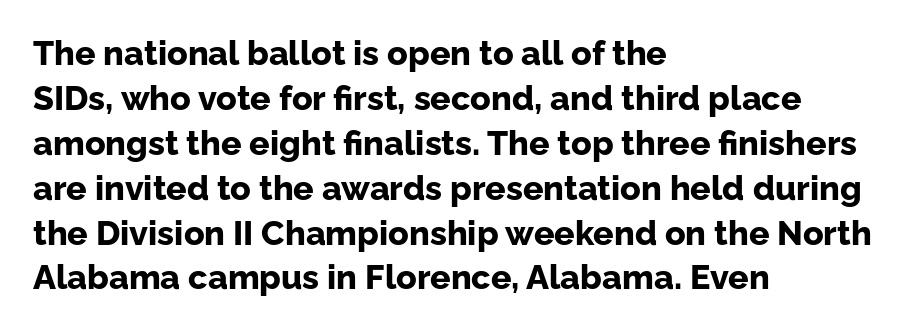
Q: Is the text bold? A: Yes.
Q: Is the text italic (slanted)? A: No, it is upright.
Q: Is the typeface a serif or a sans-serif typeface? A: Sans-serif.
Q: Is the text underlined? A: No.
Q: How is the paragraph aligned? A: Left-aligned.
Q: Is the spacing between letters normal or unusually wide? A: Normal.
Q: Is the spacing between lines tight, normal or loose? A: Normal.
Q: Width (condensed, normal, or wide)? A: Normal.
Q: Stroke contrast? A: Low.
Q: x-height? A: Medium.
Q: Monospaced? A: No.
